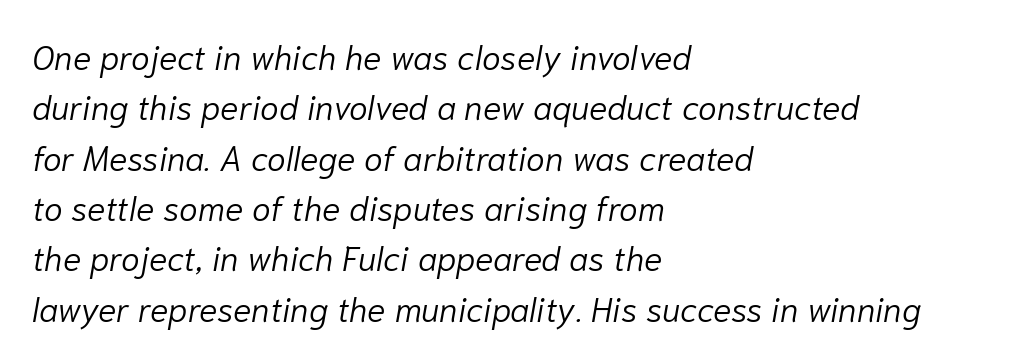
{"italic": "yes", "lean": "right", "slant_degrees": 10, "bold": "no", "weight": "light", "width": "normal", "stroke_contrast": "low", "x_height": "medium", "monospaced": "no", "underline": "no", "align": "left", "line_spacing": "normal", "line_spacing_ratio": 1.48, "letter_spacing": "normal", "letter_spacing_em": 0.0, "glyph_px": 34}
